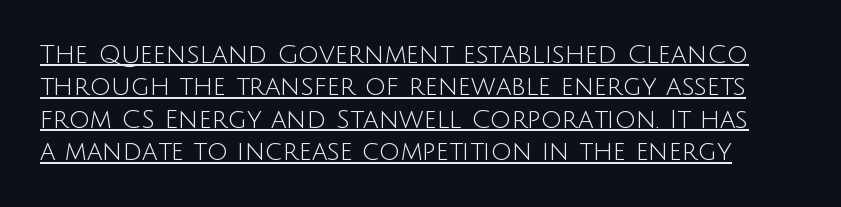
No chunkiness to these letters — they're not bold. The horizontal fit of the characters is conventional and even. A rule runs beneath these lines of type. Nope, not italic — everything's standing straight.
